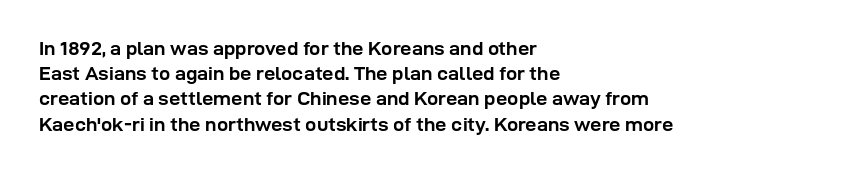
Q: Is the text bold? A: Yes.
Q: Is the text italic (slanted)? A: No, it is upright.
Q: Is the text underlined? A: No.
Q: How is the paragraph aligned? A: Left-aligned.
Q: Is the spacing between letters normal or unusually wide? A: Normal.
Q: Is the spacing between lines tight, normal or loose? A: Normal.
